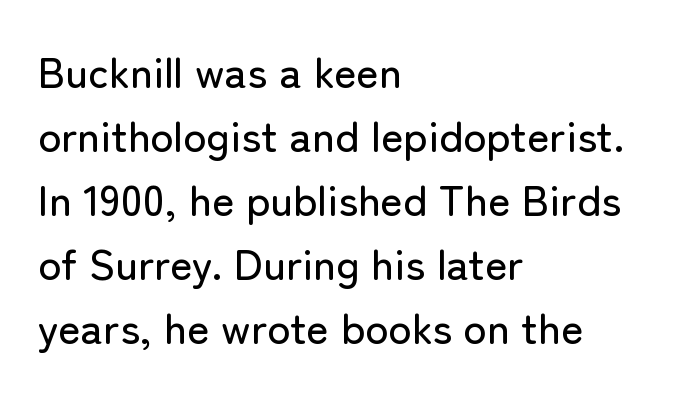
If you drew a line through each stem, it would be perfectly vertical. Vertical spacing — default. The horizontal fit of the characters is conventional and even. The glyphs are unaccompanied by any horizontal stroke below them. These lines are rendered in a variable-pitch font.
